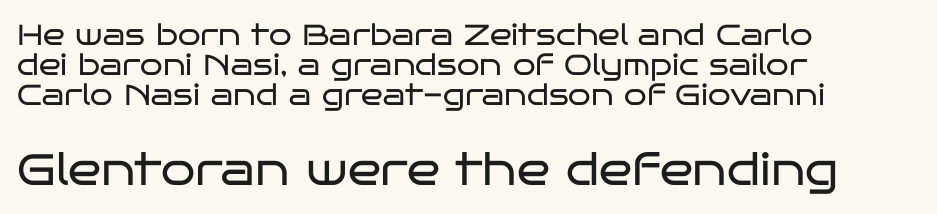
Q: Is the text bold? A: No.
Q: Is the text italic (slanted)? A: No, it is upright.
Q: Is the typeface a serif or a sans-serif typeface? A: Sans-serif.
Q: Is the text underlined? A: No.
Q: How is the paragraph aligned? A: Left-aligned.
Q: Is the spacing between letters normal or unusually wide? A: Normal.
Q: Is the spacing between lines tight, normal or loose? A: Tight.
Q: Which block of text is set in a larger size, the first (top) or the second (bottom)? A: The second (bottom) one.
Q: Width (condensed, normal, or wide)? A: Wide.
Q: Stroke contrast? A: Low.
Q: x-height? A: Large.
Q: Monospaced? A: No.
